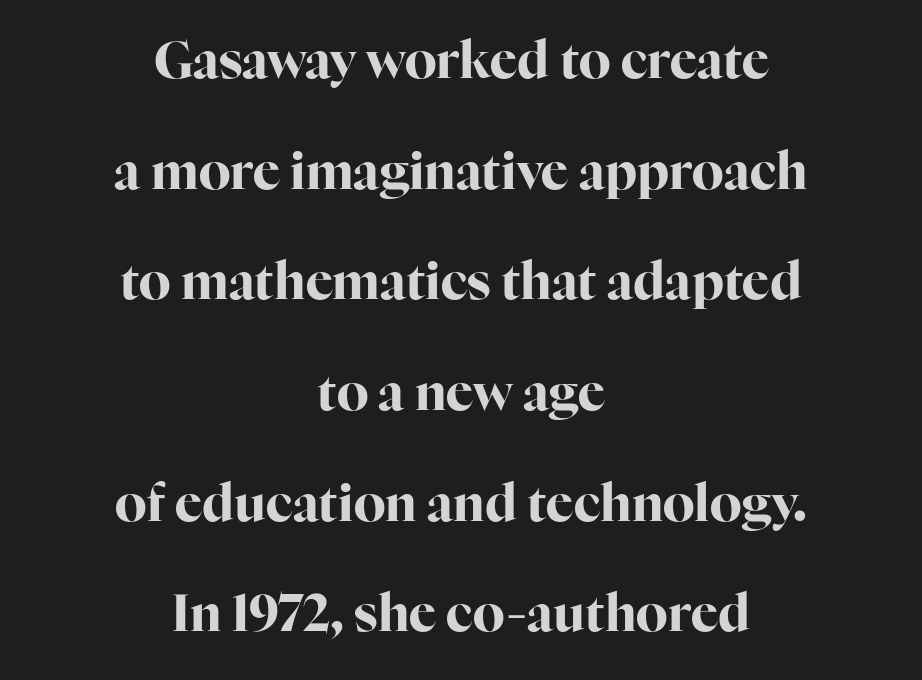
{"serif": "yes", "italic": "no", "bold": "yes", "weight": "bold", "width": "normal", "stroke_contrast": "high", "x_height": "medium", "monospaced": "no", "underline": "no", "align": "center", "line_spacing": "loose", "line_spacing_ratio": 2.17, "letter_spacing": "normal", "letter_spacing_em": 0.0, "glyph_px": 51}
